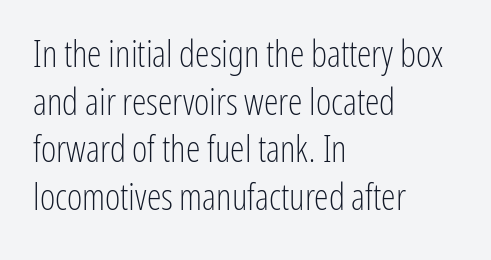
{"serif": "no", "italic": "no", "bold": "no", "weight": "light", "width": "condensed", "stroke_contrast": "low", "x_height": "medium", "monospaced": "no", "underline": "no", "align": "left", "line_spacing": "normal", "line_spacing_ratio": 1.29, "letter_spacing": "normal", "letter_spacing_em": 0.0, "glyph_px": 37}
